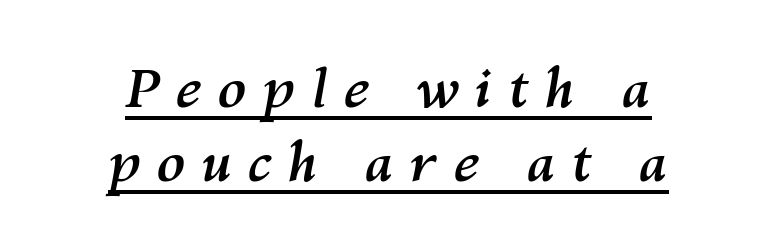
Q: Is the text bold? A: Yes.
Q: Is the text italic (slanted)? A: Yes, it leans right by about 10 degrees.
Q: Is the text underlined? A: Yes.
Q: How is the paragraph aligned? A: Centered.
Q: Is the spacing between letters normal or unusually wide? A: Unusually wide.
Q: Is the spacing between lines tight, normal or loose? A: Normal.
Q: Width (condensed, normal, or wide)? A: Normal.
Q: Stroke contrast? A: Medium.
Q: x-height? A: Medium.
Q: Monospaced? A: No.
